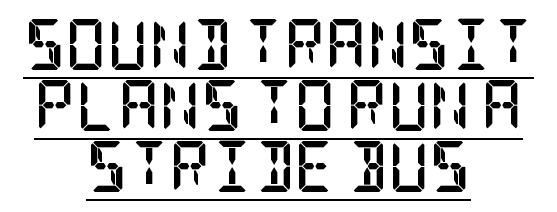
The image shows 51 px semibold, condensed serif type, upright; set centered, line spacing 1.2x, normal letter spacing, underlined; low stroke contrast and a large x-height.
